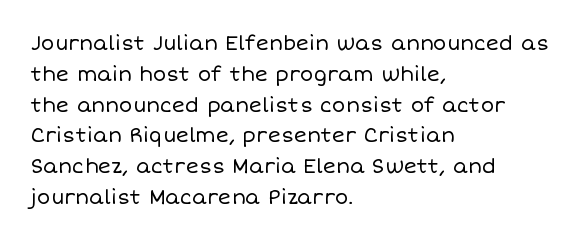
{"italic": "no", "bold": "no", "underline": "no", "align": "left", "line_spacing": "normal", "line_spacing_ratio": 1.54, "letter_spacing": "normal", "letter_spacing_em": 0.0, "glyph_px": 20}
